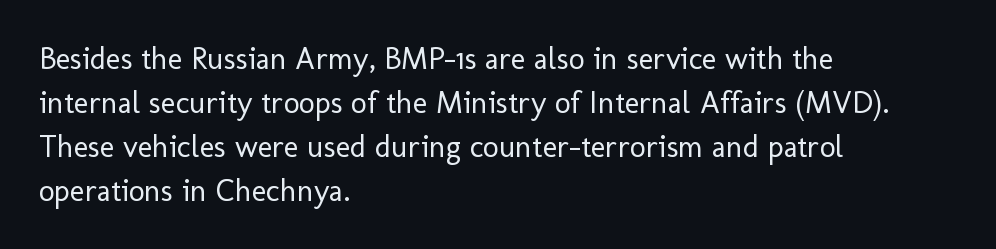
Q: Is the text bold? A: No.
Q: Is the text italic (slanted)? A: No, it is upright.
Q: Is the typeface a serif or a sans-serif typeface? A: Sans-serif.
Q: Is the text underlined? A: No.
Q: How is the paragraph aligned? A: Left-aligned.
Q: Is the spacing between letters normal or unusually wide? A: Normal.
Q: Is the spacing between lines tight, normal or loose? A: Normal.
Q: Width (condensed, normal, or wide)? A: Normal.
Q: Stroke contrast? A: Low.
Q: x-height? A: Medium.
Q: Monospaced? A: No.
